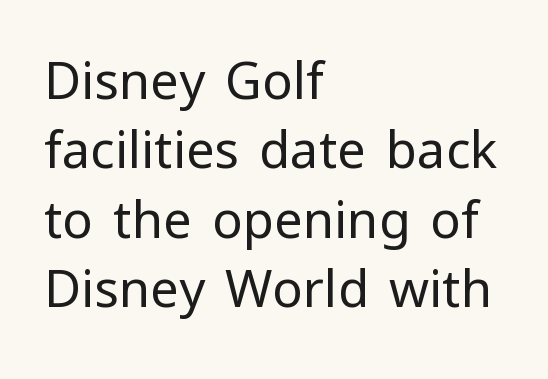
The image shows 51 px regular-weight sans-serif type, upright; set left-aligned, normal line spacing (1.36x), normal letter spacing, not underlined; low stroke contrast and a medium x-height.
